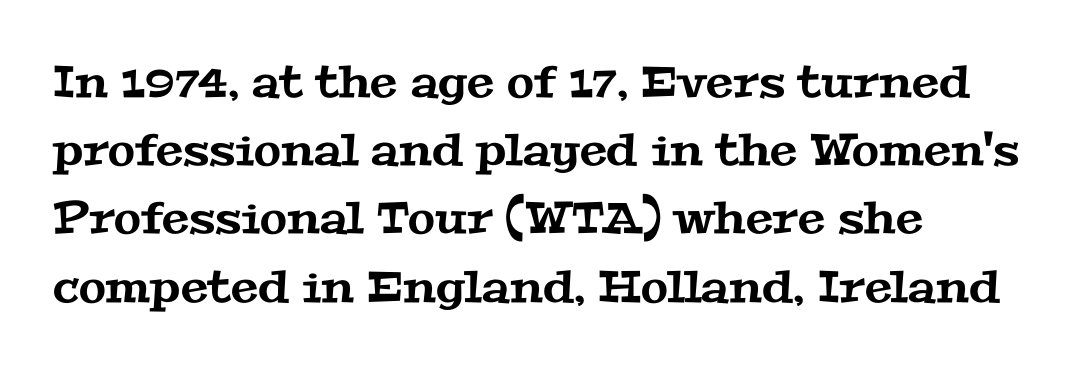
The font family rendered here belongs to the serif group. Spacing between characters is what you'd get straight out of the box. Horizontal bands of white between lines are of average thickness. A typesetter would call this proportional, since set widths differ per character. The passage is arranged the way most books set body copy — flush left. Words float on clear page, feet unadorned.
